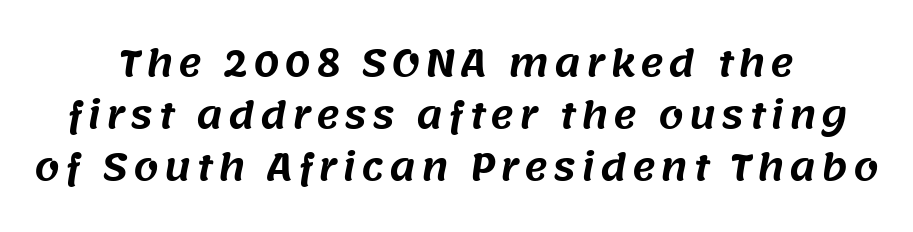
Q: Is the typeface a serif or a sans-serif typeface? A: Sans-serif.
Q: Is the text underlined? A: No.
Q: How is the paragraph aligned? A: Centered.
Q: Is the spacing between lines tight, normal or loose? A: Normal.
Q: Width (condensed, normal, or wide)? A: Normal.
Q: Stroke contrast? A: Medium.
Q: x-height? A: Large.
Q: Monospaced? A: No.
